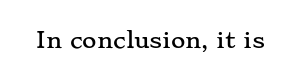
The image shows 22 px text type, upright; set normal letter spacing, not underlined.
